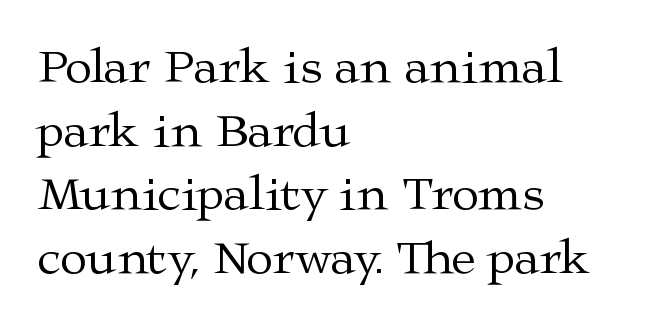
The image shows 49 px regular-weight, wide serif type, upright; set left-aligned, normal line spacing (1.3x), normal letter spacing, not underlined; medium stroke contrast and a medium x-height.
